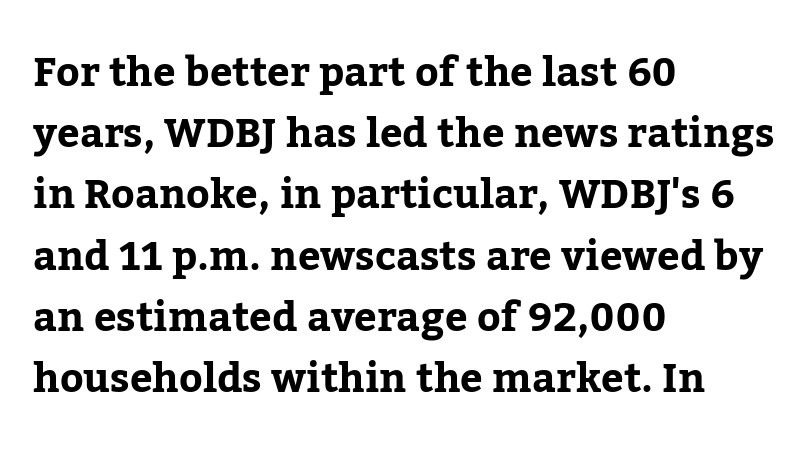
{"serif": "yes", "italic": "no", "bold": "yes", "weight": "bold", "width": "normal", "stroke_contrast": "low", "x_height": "medium", "monospaced": "no", "underline": "no", "align": "left", "line_spacing": "normal", "line_spacing_ratio": 1.53, "letter_spacing": "normal", "letter_spacing_em": 0.0, "glyph_px": 40}
